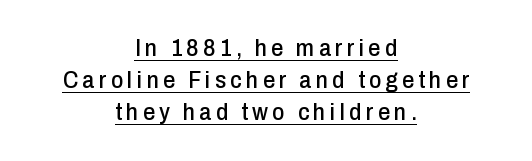
The image shows 24 px text type, upright; set centered, normal line spacing (1.34x), underlined.
